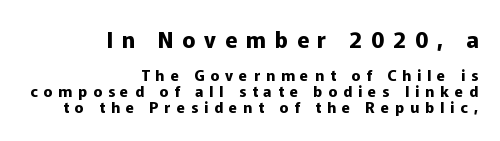
Display-style spreading of the glyphs; the letterfit is very open. The specimen omits any rule beneath the text block's lines. Larger block? The one above; the one below is distinctly smaller. You can tell it's not italic because the verticals are truly vertical. Is the type bold? Yes — the strokes are clearly thick and heavy.
